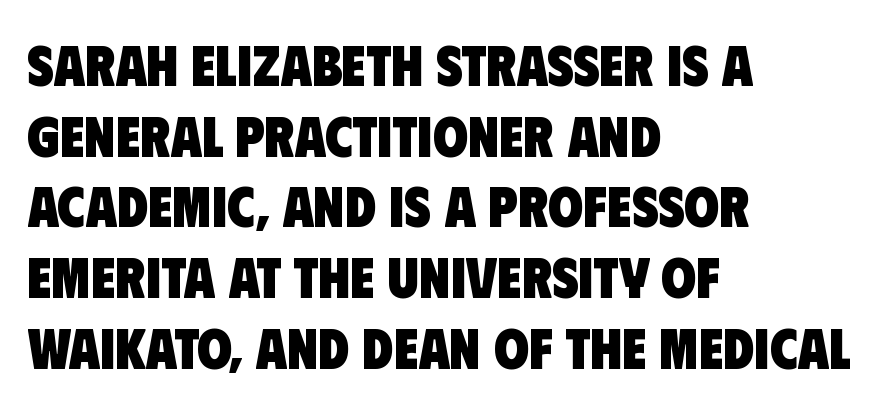
The image shows 57 px heavy, condensed sans-serif type; set left-aligned, line spacing 1.24x, normal letter spacing, not underlined; low stroke contrast and a large x-height.
